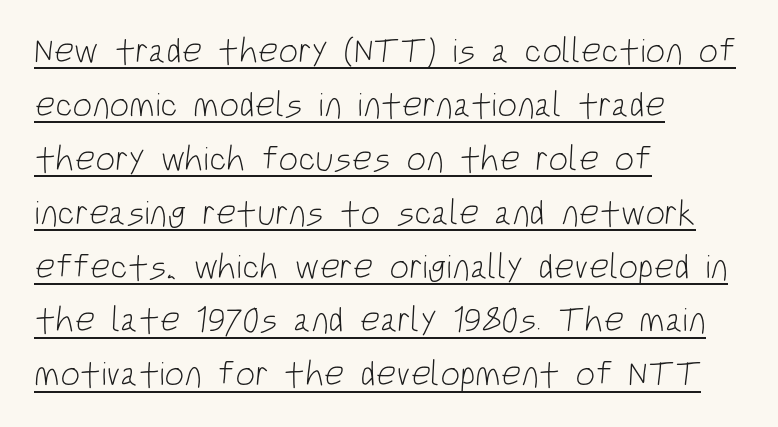
Does a line run under the words? Yes, clearly. Notice how the passage keeps a crisp vertical edge on the left only. No letter is thick-stroked: the sample isn't bold. The face used here is a sans, in the tradition of grotesques and geometrics.
